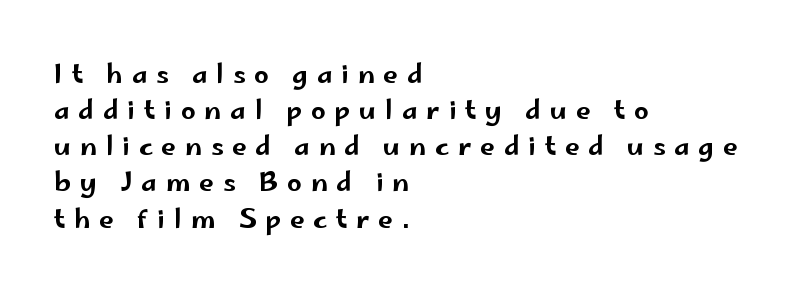
The axis of the letterforms is exactly vertical. The passage is arranged the way most books set body copy — flush left. Just letters on the line, the space beneath them empty. A normal amount of white space separates one row of letters from the next. Students, note that the glyphs here are deliberately spaced far apart.
